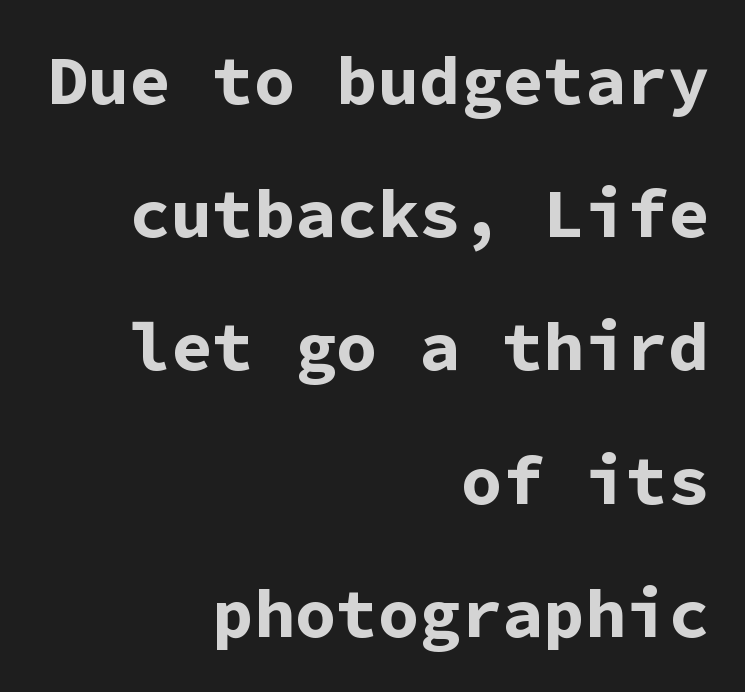
The image shows 69 px bold sans-serif type, upright, monospaced; set right-aligned, loose line spacing (1.93x), normal letter spacing, not underlined; low stroke contrast and a medium x-height.
